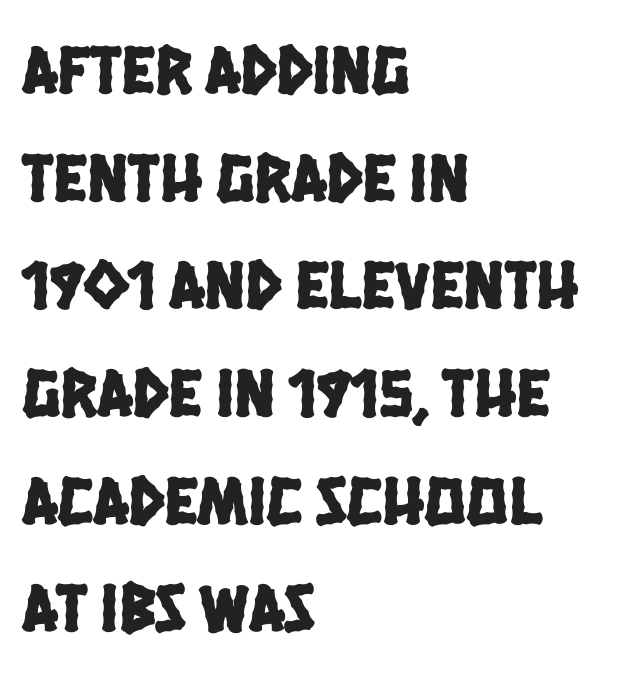
Think of a printed novel: that variable character pitch is what you see here. Horizontal bands of white between lines are of average thickness. Note: no serifs on the glyphs. A clean baseline with only descenders dipping below it. Look at the tracking — it's just the regular setting, nothing added.
